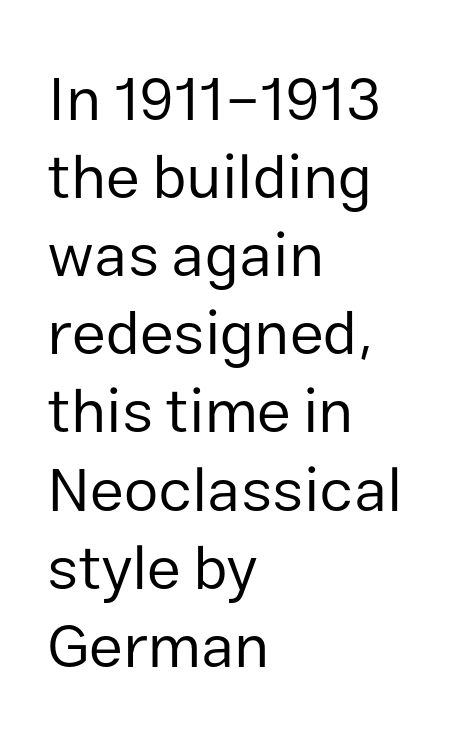
The image shows 62 px regular-weight sans-serif type, upright; set left-aligned, normal line spacing (1.26x), normal letter spacing, not underlined; low stroke contrast and a medium x-height.
